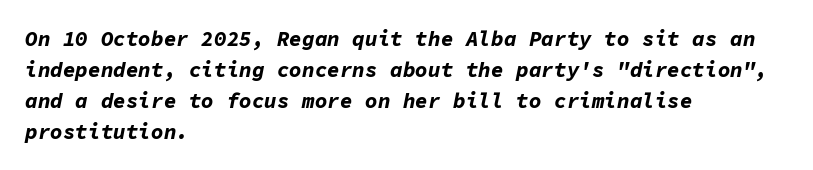
{"italic": "yes", "lean": "right", "slant_degrees": 11, "bold": "yes", "underline": "no", "align": "left", "line_spacing": "normal", "line_spacing_ratio": 1.47, "letter_spacing": "normal", "letter_spacing_em": 0.0, "glyph_px": 21}
